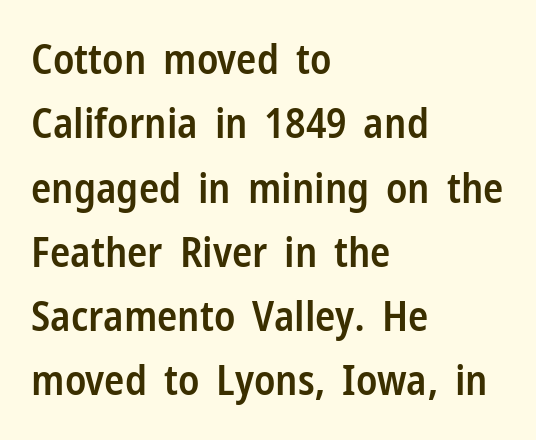
Ascenders rise straight up at ninety degrees. Serifs: no, the terminals of the letterforms are clean. Strokes here are thickened, but only to semibold level. Horizontally, the lines are justified to the leading edge only. Does the leading feel generous? No, just average.
